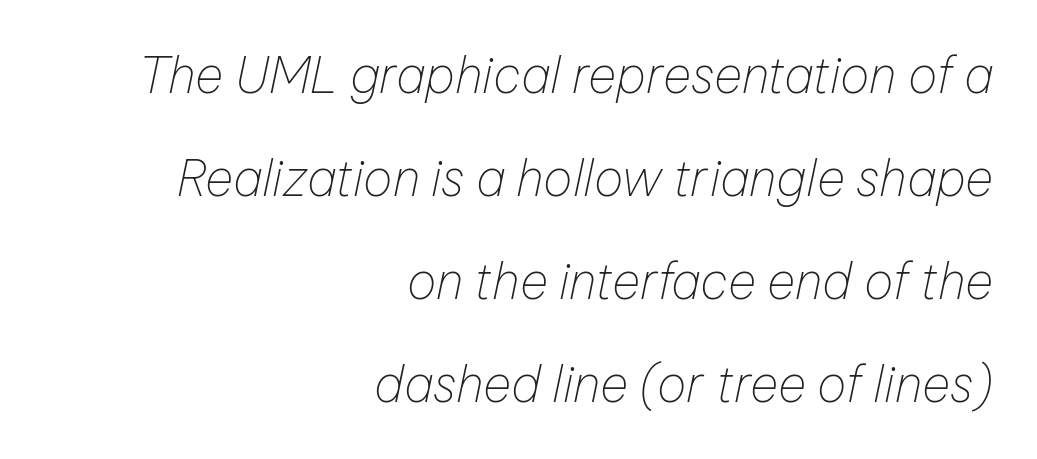
{"italic": "yes", "lean": "right", "slant_degrees": 12, "bold": "no", "weight": "thin", "width": "normal", "stroke_contrast": "low", "x_height": "medium", "monospaced": "no", "underline": "no", "align": "right", "line_spacing": "loose", "line_spacing_ratio": 2.1, "letter_spacing": "normal", "letter_spacing_em": 0.0, "glyph_px": 49}
